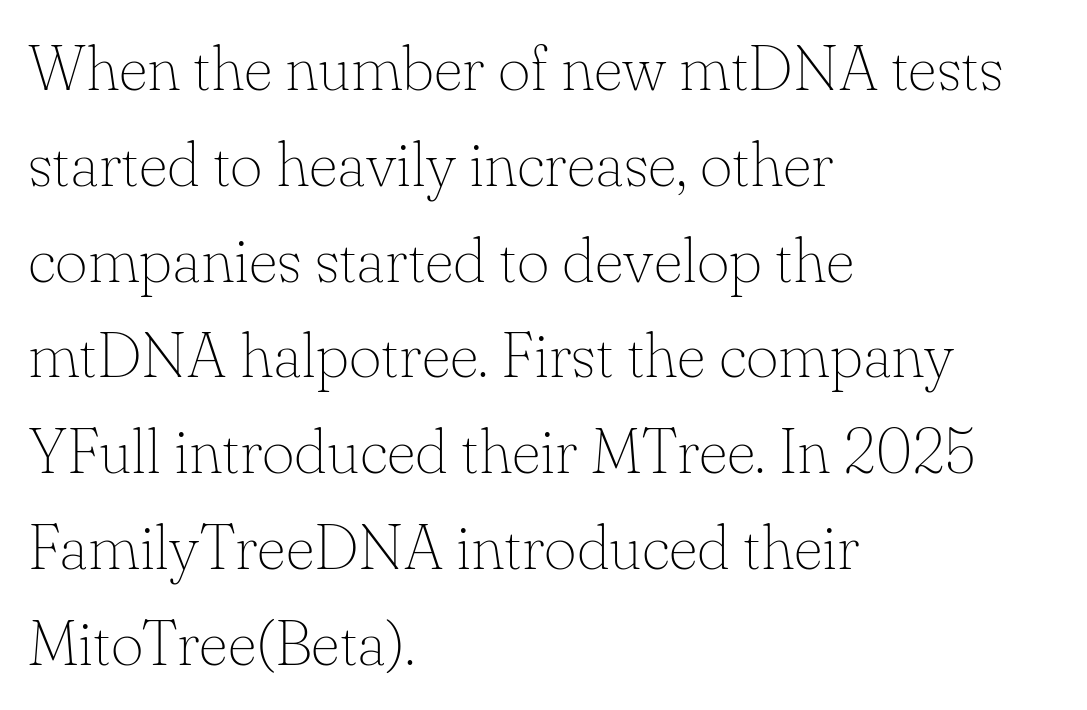
Does the lettering tilt? It doesn't — this is upright. This rendering employs a face with finishing strokes, i.e., a serif. Nothing heavy about these letters — not bold at all. Words float on clear page, feet unadorned. The setting favours the left margin, as ordinary paragraphs usually do. Tracking value appears to be zero — textbook default spacing.
